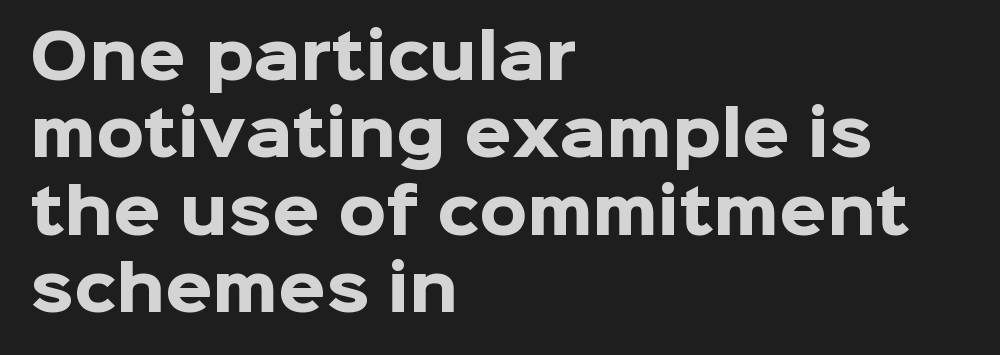
Q: Is the text bold? A: Yes.
Q: Is the text italic (slanted)? A: No, it is upright.
Q: Is the typeface a serif or a sans-serif typeface? A: Sans-serif.
Q: Is the text underlined? A: No.
Q: How is the paragraph aligned? A: Left-aligned.
Q: Is the spacing between letters normal or unusually wide? A: Normal.
Q: Is the spacing between lines tight, normal or loose? A: Normal.
Q: Width (condensed, normal, or wide)? A: Normal.
Q: Stroke contrast? A: Low.
Q: x-height? A: Medium.
Q: Monospaced? A: No.
